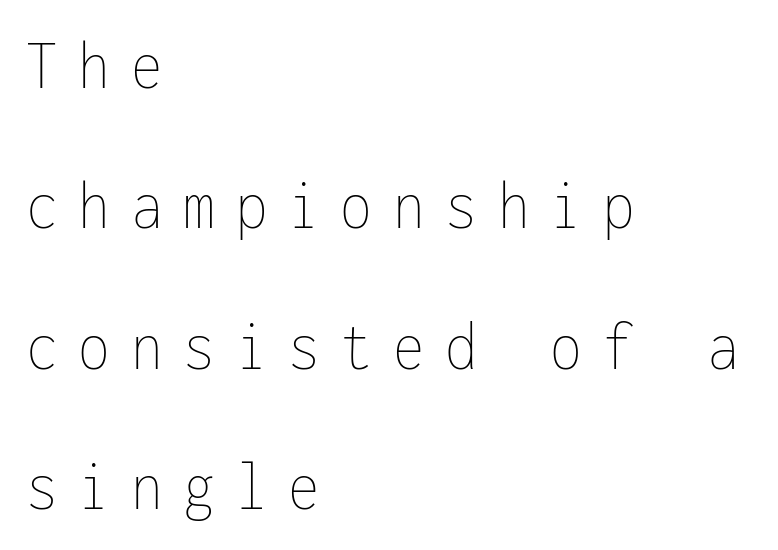
{"italic": "no", "bold": "no", "weight": "thin", "width": "condensed", "stroke_contrast": "low", "x_height": "medium", "monospaced": "yes", "underline": "no", "align": "left", "line_spacing": "loose", "line_spacing_ratio": 1.95, "letter_spacing": "wide", "letter_spacing_em": 0.29, "glyph_px": 72}
